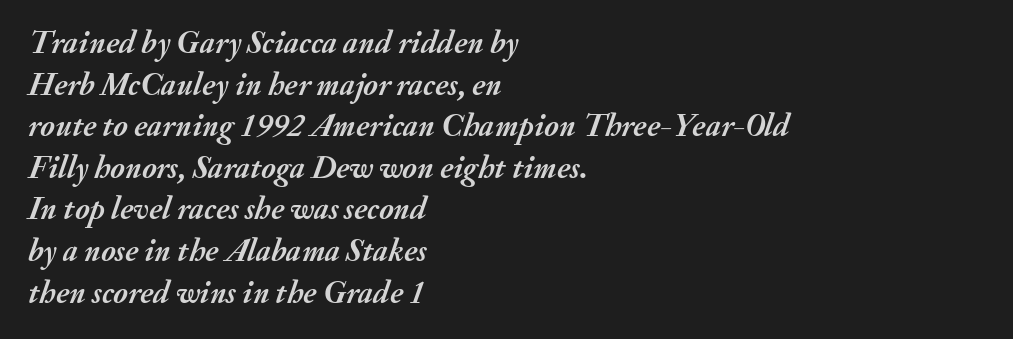
The image shows 32 px semibold type, italic (leaning right); set left-aligned, normal line spacing (1.3x), normal letter spacing, not underlined; medium stroke contrast and a small x-height.
